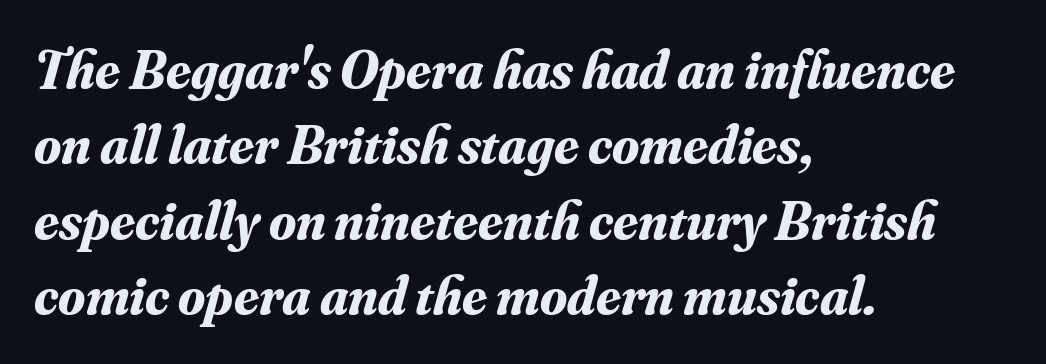
Q: Is the text bold? A: Yes.
Q: Is the text italic (slanted)? A: Yes, it leans right by about 16 degrees.
Q: Is the typeface a serif or a sans-serif typeface? A: Serif.
Q: Is the text underlined? A: No.
Q: How is the paragraph aligned? A: Left-aligned.
Q: Is the spacing between letters normal or unusually wide? A: Normal.
Q: Is the spacing between lines tight, normal or loose? A: Normal.
Q: Width (condensed, normal, or wide)? A: Normal.
Q: Stroke contrast? A: Medium.
Q: x-height? A: Small.
Q: Monospaced? A: No.
